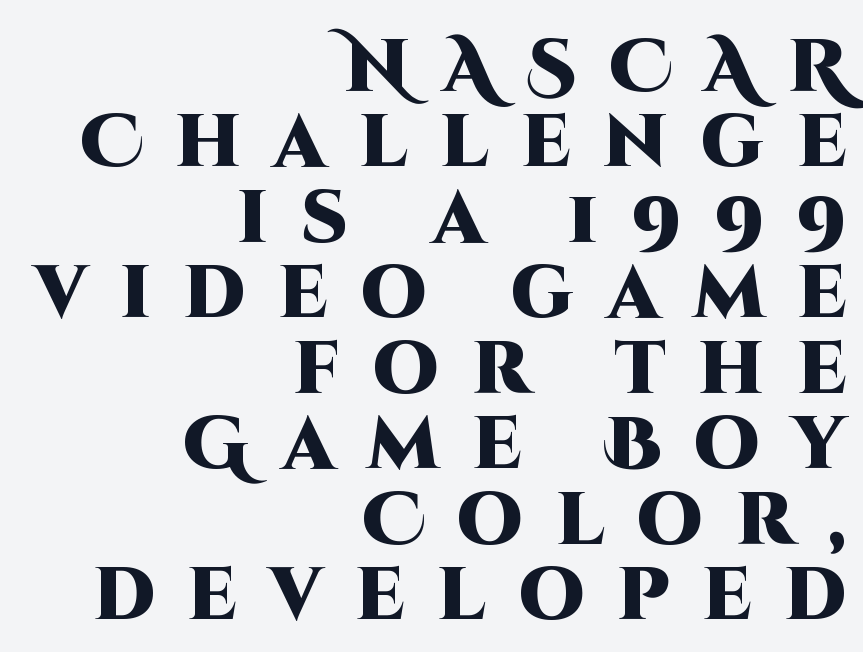
{"serif": "no", "italic": "no", "bold": "yes", "weight": "heavy", "width": "normal", "stroke_contrast": "high", "x_height": "large", "monospaced": "no", "underline": "no", "align": "right", "line_spacing": "tight", "line_spacing_ratio": 1.02, "letter_spacing": "wide", "letter_spacing_em": 0.44, "glyph_px": 74}
